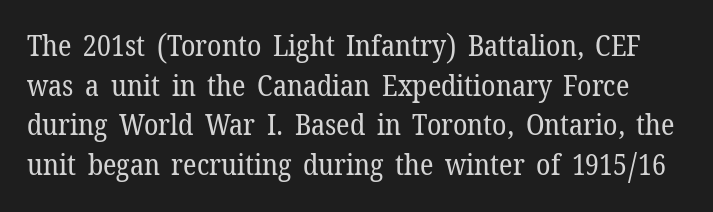
The image shows 29 px regular-weight serif type, upright; set normal line spacing (1.37x), normal letter spacing, not underlined; low stroke contrast and a medium x-height.
